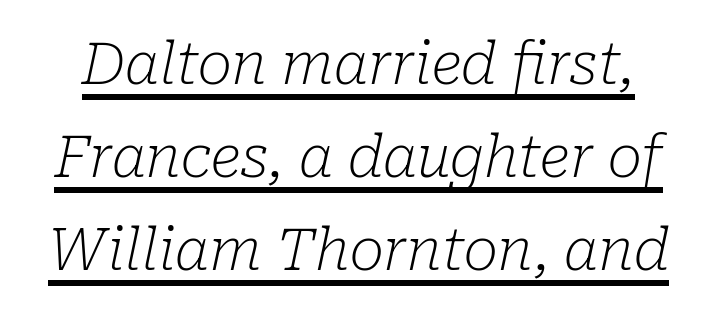
Q: Is the text bold? A: No.
Q: Is the text italic (slanted)? A: Yes, it leans right by about 10 degrees.
Q: Is the typeface a serif or a sans-serif typeface? A: Serif.
Q: Is the text underlined? A: Yes.
Q: Is the spacing between letters normal or unusually wide? A: Normal.
Q: Is the spacing between lines tight, normal or loose? A: Normal.
Q: Width (condensed, normal, or wide)? A: Normal.
Q: Stroke contrast? A: Low.
Q: x-height? A: Medium.
Q: Monospaced? A: No.
